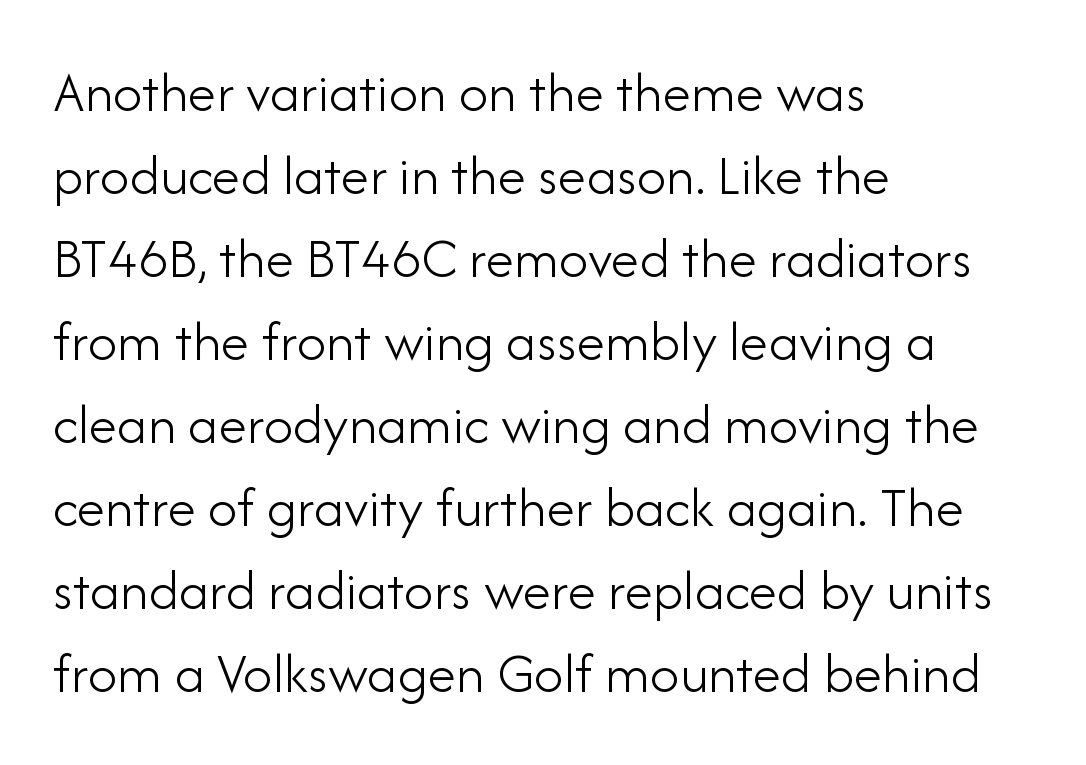
Q: Is the text bold? A: No.
Q: Is the text italic (slanted)? A: No, it is upright.
Q: Is the typeface a serif or a sans-serif typeface? A: Sans-serif.
Q: Is the text underlined? A: No.
Q: How is the paragraph aligned? A: Left-aligned.
Q: Is the spacing between letters normal or unusually wide? A: Normal.
Q: Is the spacing between lines tight, normal or loose? A: Normal.
Q: Width (condensed, normal, or wide)? A: Normal.
Q: Stroke contrast? A: Low.
Q: x-height? A: Small.
Q: Monospaced? A: No.
